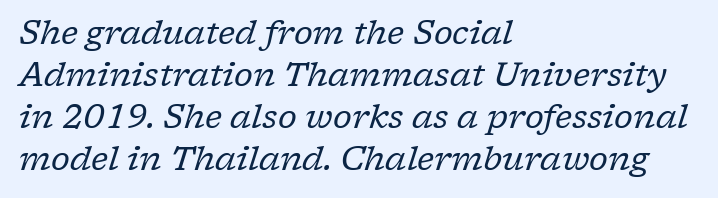
{"serif": "yes", "italic": "yes", "lean": "right", "slant_degrees": 17, "bold": "no", "weight": "regular", "width": "normal", "stroke_contrast": "low", "x_height": "medium", "monospaced": "no", "underline": "no", "align": "left", "line_spacing": "normal", "line_spacing_ratio": 1.27, "letter_spacing": "normal", "letter_spacing_em": 0.0, "glyph_px": 33}
